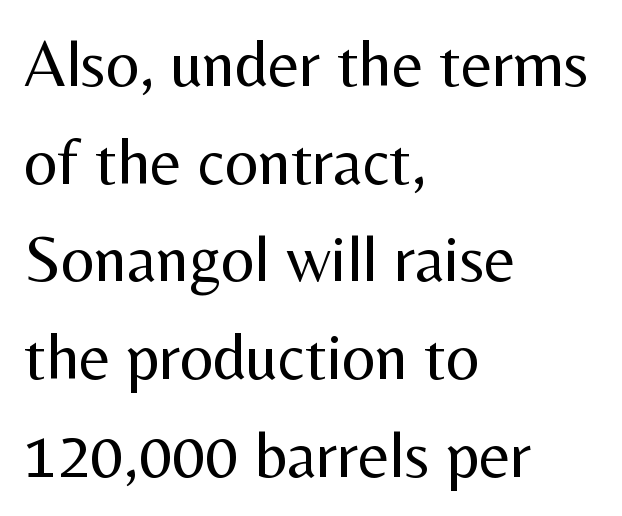
{"serif": "no", "italic": "no", "bold": "no", "weight": "regular", "width": "normal", "stroke_contrast": "medium", "x_height": "medium", "monospaced": "no", "underline": "no", "align": "left", "line_spacing": "normal", "line_spacing_ratio": 1.48, "letter_spacing": "normal", "letter_spacing_em": 0.0, "glyph_px": 66}
